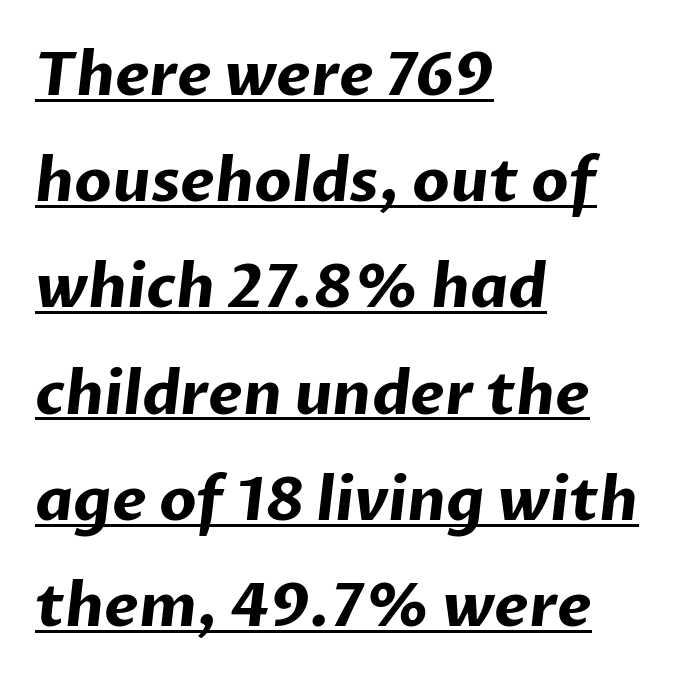
You'd pick this weight for a headline — it's a proper bold. The compositor pushed each line to the left boundary. A typesetter would call this proportional, since set widths differ per character. Nothing unusual about the tracking: characters are spaced as the font intends. Looks like someone drew a line under every word here.
